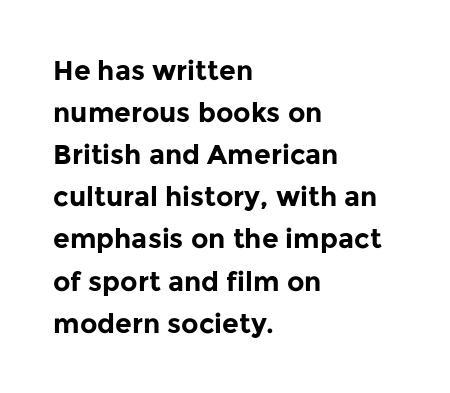
{"italic": "no", "bold": "yes", "underline": "no", "align": "left", "line_spacing": "normal", "line_spacing_ratio": 1.56, "letter_spacing": "normal", "letter_spacing_em": 0.0, "glyph_px": 27}
